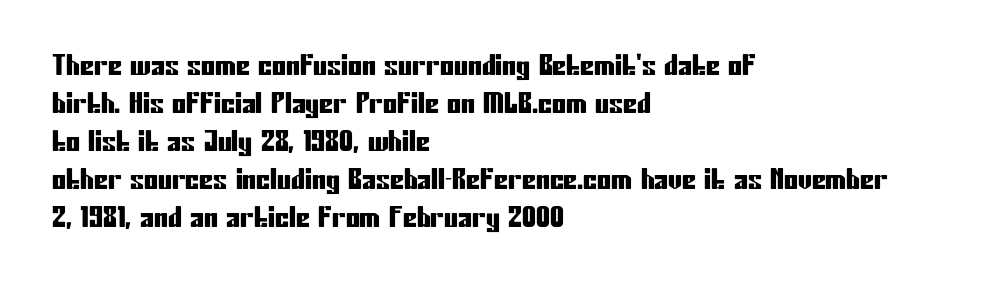
Each letter keeps its own natural width here, so spacing adapts to shape. Decoration check: the copy has no underline. No feet cap the strokes, marking this as sans-serif type. The space between consecutive lines is moderate. Do the letters lean? They stand straight. Alignment: flush left.
